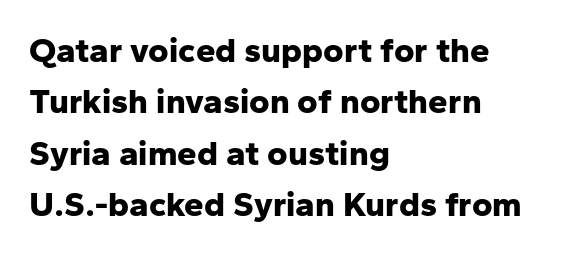
The line texture is even and compact thanks to regular tracking. A typesetter would mark this as roman, not italic. Looks like regular typesetting: each glyph gets only the width it needs. The designer left line spacing at the default. Set as a true bold cut, around the 700 mark. Plain, unruled lines of type.
